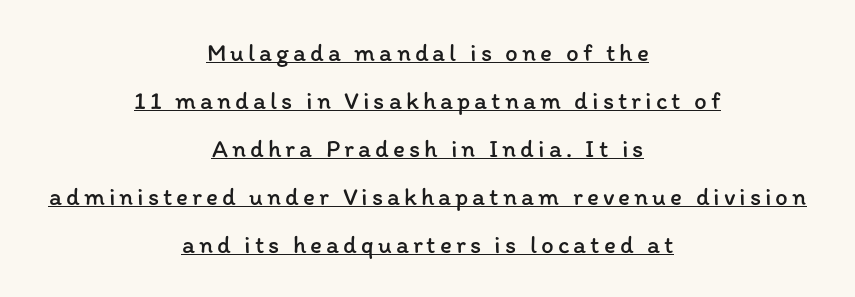
Q: Is the text bold? A: No.
Q: Is the text italic (slanted)? A: No, it is upright.
Q: Is the text underlined? A: Yes.
Q: How is the paragraph aligned? A: Centered.
Q: Is the spacing between lines tight, normal or loose? A: Loose.
